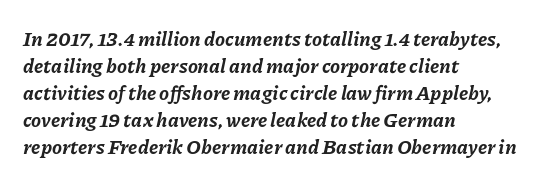
Q: Is the text bold? A: Yes.
Q: Is the text italic (slanted)? A: Yes, it leans right by about 11 degrees.
Q: Is the text underlined? A: No.
Q: How is the paragraph aligned? A: Left-aligned.
Q: Is the spacing between letters normal or unusually wide? A: Normal.
Q: Is the spacing between lines tight, normal or loose? A: Normal.
